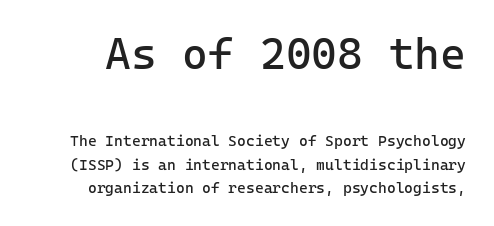
{"serif": "no", "italic": "no", "bold": "no", "weight": "regular", "width": "normal", "stroke_contrast": "low", "x_height": "medium", "monospaced": "yes", "underline": "no", "line_spacing": "normal", "line_spacing_ratio": 1.57, "letter_spacing": "normal", "letter_spacing_em": 0.0, "larger_block": "first", "size_ratio": 2.93, "glyph_px": 44}
